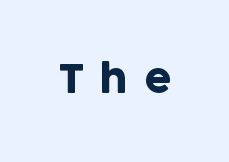
The image shows 39 px sans-serif type, upright; set unusually wide letter spacing (+0.42 em), not underlined; low stroke contrast and a large x-height.
